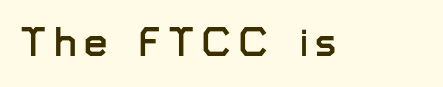
{"serif": "no", "italic": "no", "width": "normal", "stroke_contrast": "low", "x_height": "medium", "monospaced": "no", "underline": "no", "glyph_px": 42}
